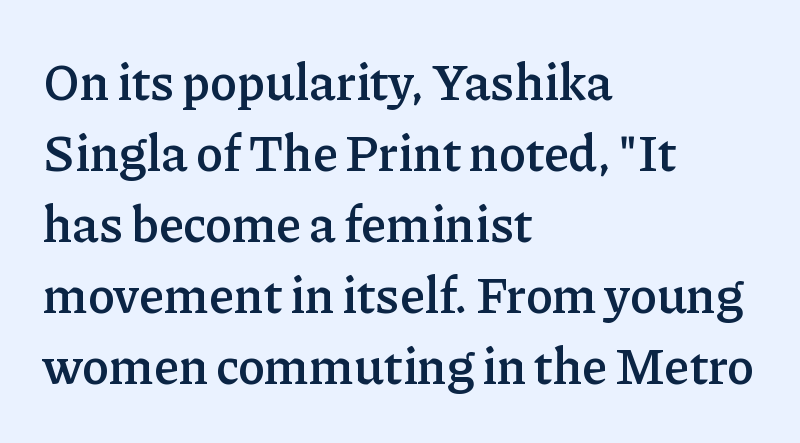
Q: Is the text bold? A: Semi-bold.
Q: Is the text italic (slanted)? A: No, it is upright.
Q: Is the typeface a serif or a sans-serif typeface? A: Serif.
Q: Is the text underlined? A: No.
Q: How is the paragraph aligned? A: Left-aligned.
Q: Is the spacing between letters normal or unusually wide? A: Normal.
Q: Is the spacing between lines tight, normal or loose? A: Normal.
Q: Width (condensed, normal, or wide)? A: Normal.
Q: Stroke contrast? A: Low.
Q: x-height? A: Medium.
Q: Monospaced? A: No.
